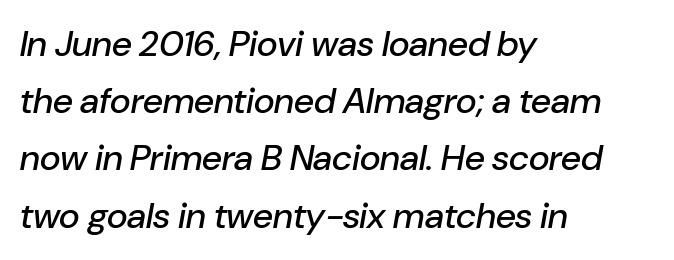
The image shows 36 px text type, italic (leaning right); set left-aligned, normal line spacing (1.59x), normal letter spacing, not underlined; low stroke contrast and a medium x-height.
